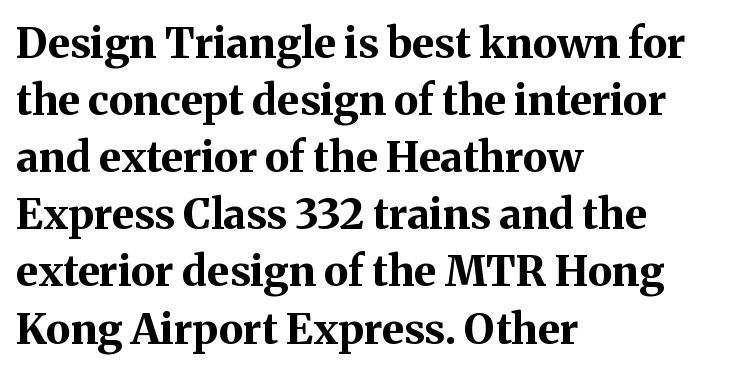
Descenders are the only things crossing below the line. It's the straight-up-and-down kind of type. Normally led — the rows are evenly, conventionally spaced. The face used here has the dense, thick strokes of a bold. These lines are composed in type with serifs. The ragged edge is on the right, which tells us the setting is flush left.
